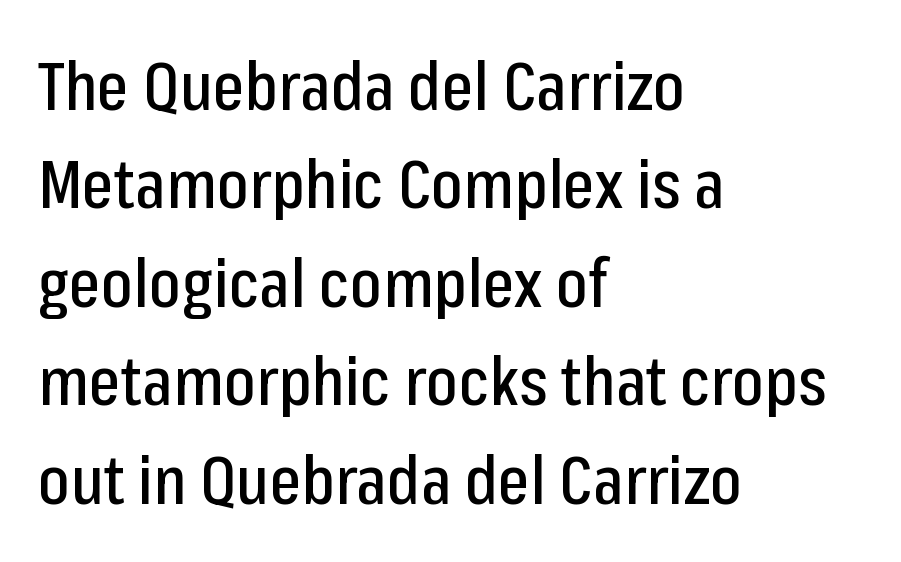
{"serif": "no", "italic": "no", "width": "condensed", "stroke_contrast": "low", "x_height": "medium", "monospaced": "no", "underline": "no", "align": "left", "line_spacing": "normal", "line_spacing_ratio": 1.47, "letter_spacing": "normal", "letter_spacing_em": 0.0, "glyph_px": 67}
